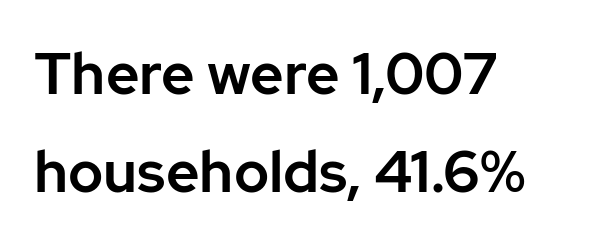
This rendering leaves character spacing at its baseline value. Interline gaps are of average width in this sample. No word sits above an underline. The passage shown is typeset with a sans-serif family. Unlike italic type, these characters show no tilt at all. The compositor pushed each line to the left boundary.
